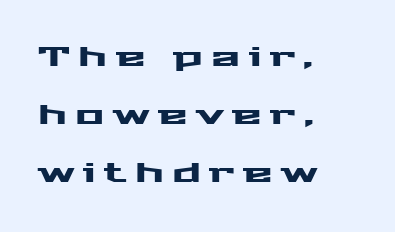
The letters stand straight up with perfectly vertical stems. The string is rendered with underlining switched off. Horizontal bands of white between lines are thick stripes. Characters follow at a spacing far wider than the type designer built in.
